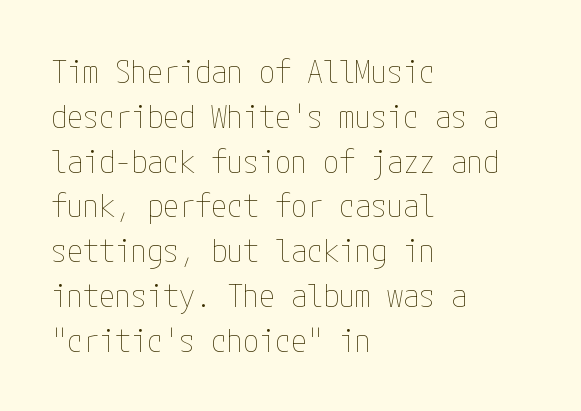
The image shows 32 px thin, condensed type, upright; set left-aligned, normal line spacing (1.4x), normal letter spacing, not underlined; low stroke contrast and a medium x-height.
